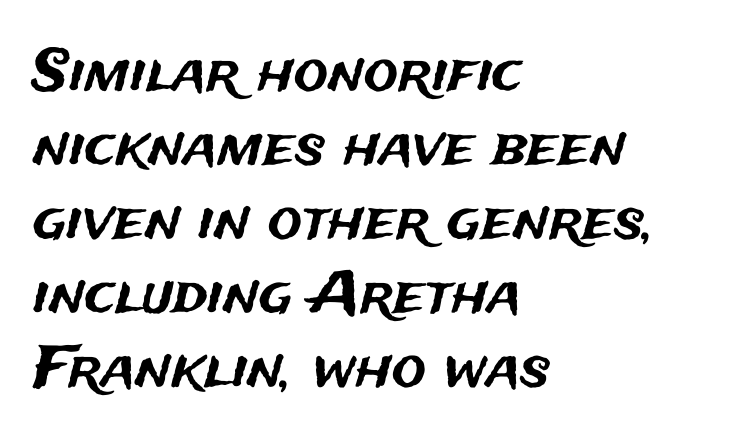
Classification — sans serif. Varying glyph widths throughout — classic text-font behaviour. Does extra space separate the letters? No, they use regular spacing. Teacher's note: observe the even left margin — that is flush-left alignment. Has an underline been added? It has not.
